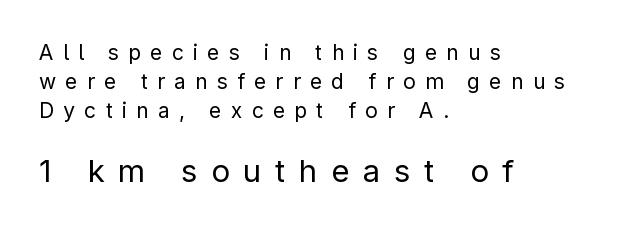
Q: Is the text bold? A: No.
Q: Is the text italic (slanted)? A: No, it is upright.
Q: Is the typeface a serif or a sans-serif typeface? A: Sans-serif.
Q: Is the text underlined? A: No.
Q: How is the paragraph aligned? A: Left-aligned.
Q: Is the spacing between letters normal or unusually wide? A: Unusually wide.
Q: Is the spacing between lines tight, normal or loose? A: Normal.
Q: Which block of text is set in a larger size, the first (top) or the second (bottom)? A: The second (bottom) one.
Q: Width (condensed, normal, or wide)? A: Normal.
Q: Stroke contrast? A: Low.
Q: x-height? A: Medium.
Q: Monospaced? A: No.
